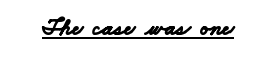
Q: Is the text bold? A: Yes.
Q: Is the text underlined? A: Yes.
Q: Is the spacing between letters normal or unusually wide? A: Normal.
